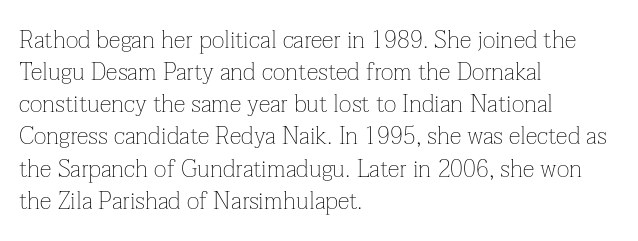
The strip under each line holds only bare page. You could call the tracking neutral — neither tight nor loose. Where is the straight margin? On the left. Upright lettering throughout. The weight tops out at a normal text grade.
